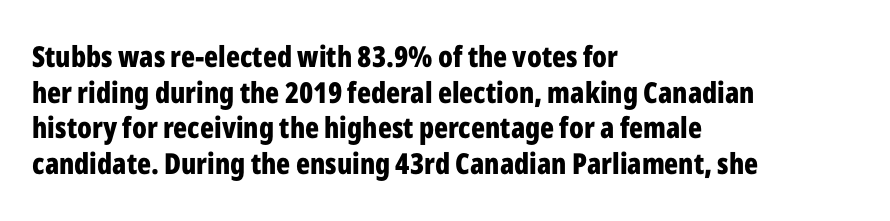
The string is rendered with underlining switched off. Examine the stroke ends and you'll find no serifs. The ragged edge is on the right, which tells us the setting is flush left. Posture: straight, roman, zero tilt. There is no visible air inserted between adjacent glyphs.
